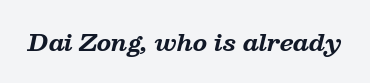
The image shows 23 px bold type, italic (leaning right); set normal letter spacing, not underlined.
